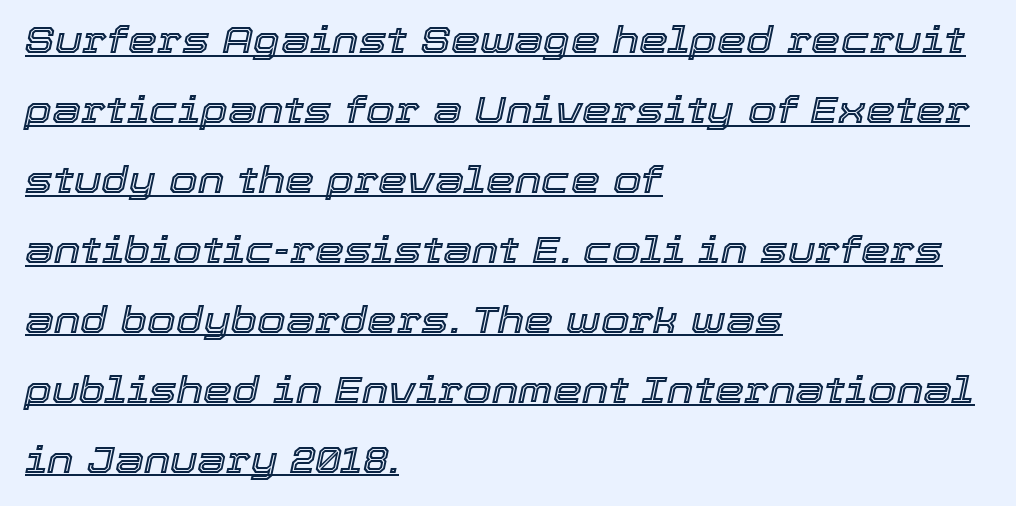
The image shows 37 px text type, italic (leaning right); set left-aligned, line spacing 1.89x, normal letter spacing, underlined; a medium x-height.
